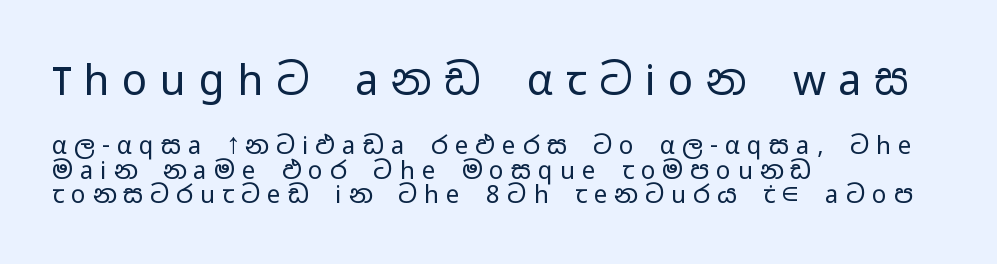
{"serif": "no", "italic": "no", "bold": "no", "weight": "regular", "width": "wide", "stroke_contrast": "low", "x_height": "medium", "monospaced": "no", "underline": "no", "align": "left", "line_spacing": "tight", "line_spacing_ratio": 1.03, "letter_spacing": "wide", "letter_spacing_em": 0.3, "larger_block": "first", "size_ratio": 1.75, "glyph_px": 42}
